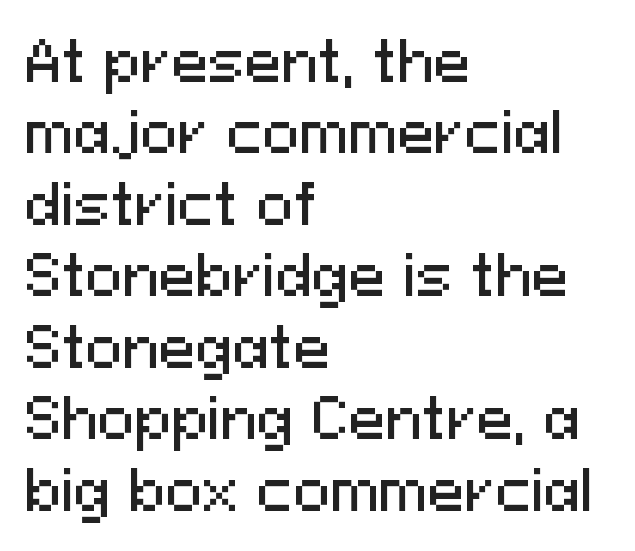
The image shows 55 px sans-serif type, upright; set left-aligned, normal line spacing (1.3x), normal letter spacing, not underlined; medium stroke contrast and a medium x-height.
